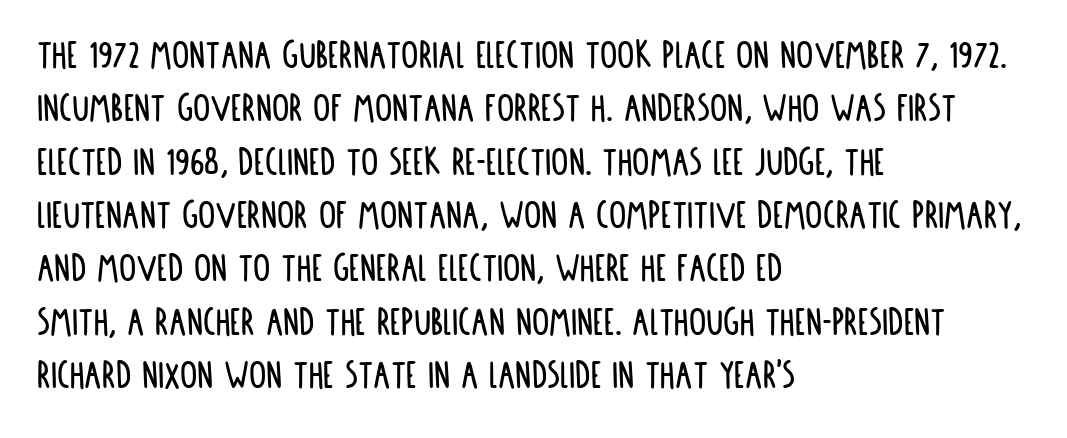
Serifs: no, the terminals of the letterforms are clean. A classic flush-left, rag-right setting is used for this passage. The letterforms sit shoulder to shoulder at normal distance. The string is rendered with underlining switched off. Ascenders rise straight up at ninety degrees.
